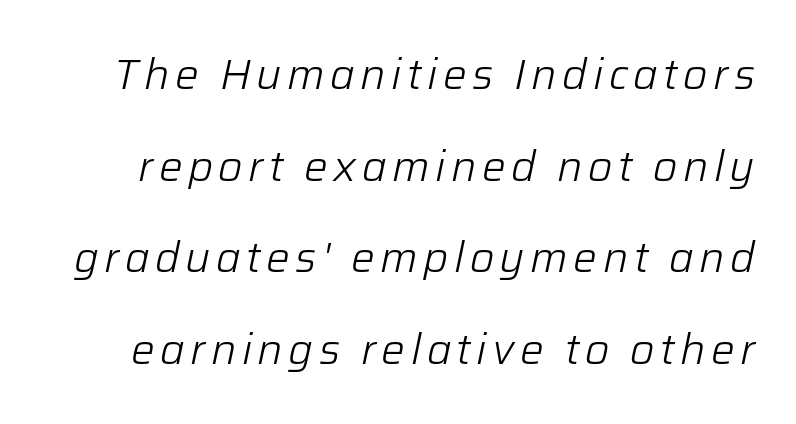
The image shows 42 px light type, italic (leaning right); set loose line spacing (2.18x), not underlined; low stroke contrast and a medium x-height.
